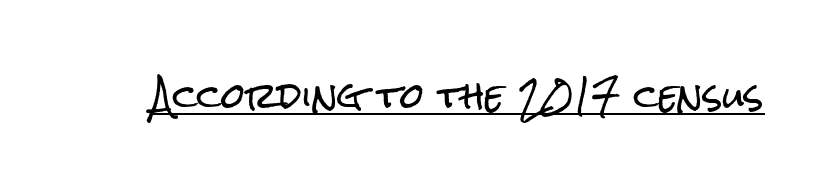
Q: Is the text italic (slanted)? A: No, it is upright.
Q: Is the typeface a serif or a sans-serif typeface? A: Sans-serif.
Q: Is the text underlined? A: Yes.
Q: Is the spacing between letters normal or unusually wide? A: Normal.
Q: Width (condensed, normal, or wide)? A: Condensed.
Q: Stroke contrast? A: Low.
Q: x-height? A: Medium.
Q: Monospaced? A: No.
